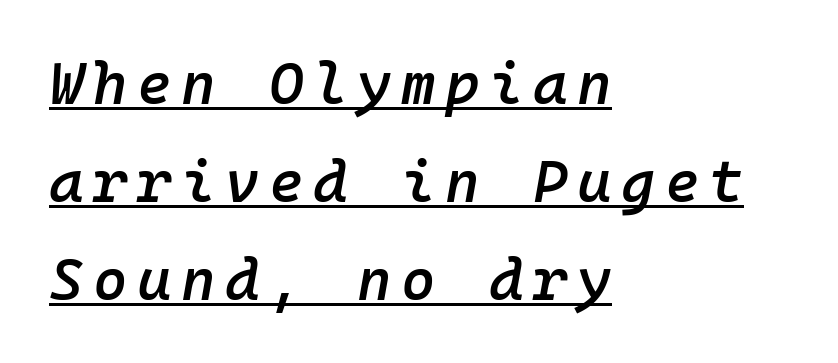
{"italic": "yes", "lean": "right", "slant_degrees": 10, "bold": "semi", "weight": "semibold", "width": "normal", "stroke_contrast": "low", "x_height": "medium", "monospaced": "yes", "underline": "yes", "align": "left", "line_spacing": "normal", "line_spacing_ratio": 1.66, "glyph_px": 59}
